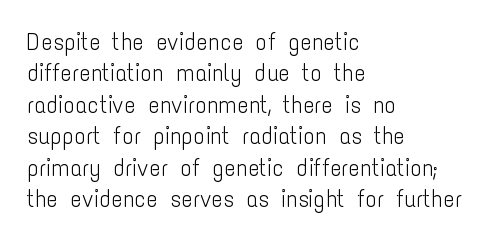
{"italic": "no", "bold": "no", "underline": "no", "align": "left", "line_spacing": "normal", "line_spacing_ratio": 1.31, "letter_spacing": "normal", "letter_spacing_em": 0.0, "glyph_px": 24}
